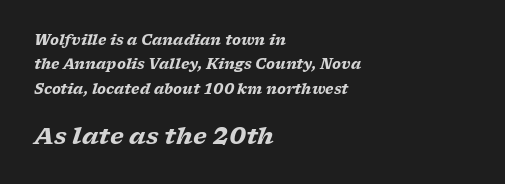
The image shows 23 px bold type, italic (leaning right); set left-aligned, line spacing 1.75x, normal letter spacing, not underlined; the second (bottom) block is 1.64x larger.
